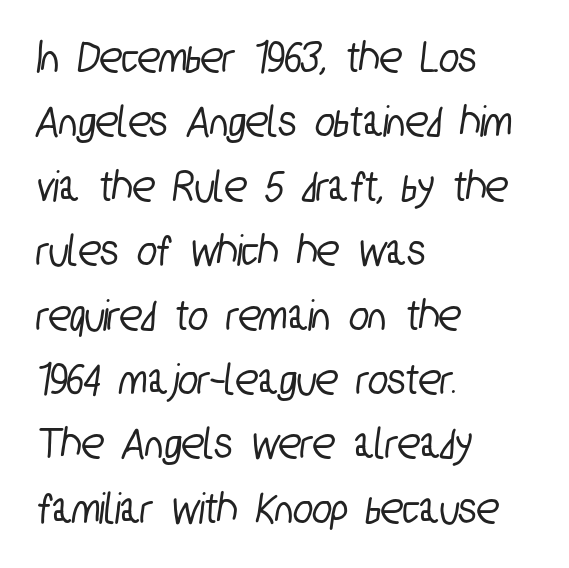
The glyphs are unaccompanied by any horizontal stroke below them. Short and long lines alike share a common starting point at left. Summary of vertical rhythm: regular, with standard interline spacing. The type is set solid horizontally, with unmodified tracking.
